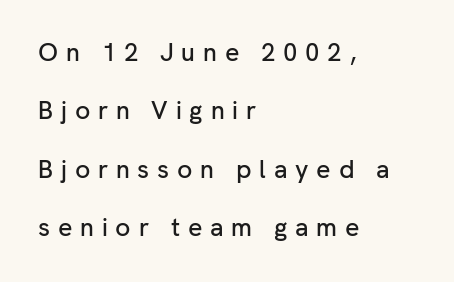
Q: Is the text italic (slanted)? A: No, it is upright.
Q: Is the text underlined? A: No.
Q: How is the paragraph aligned? A: Left-aligned.
Q: Is the spacing between letters normal or unusually wide? A: Unusually wide.
Q: Is the spacing between lines tight, normal or loose? A: Loose.
